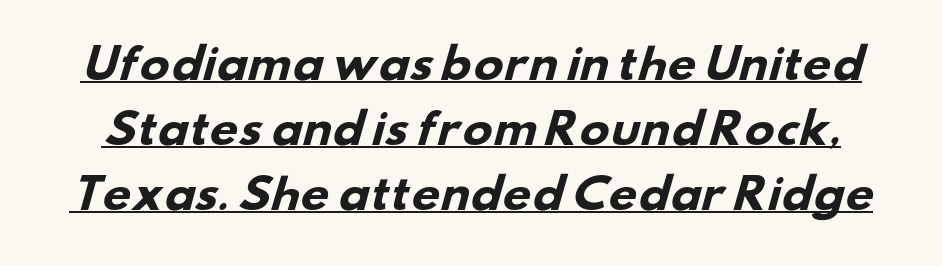
The image shows 40 px heavy, wide sans-serif type; set normal line spacing (1.62x), normal letter spacing, underlined; low stroke contrast and a small x-height.
